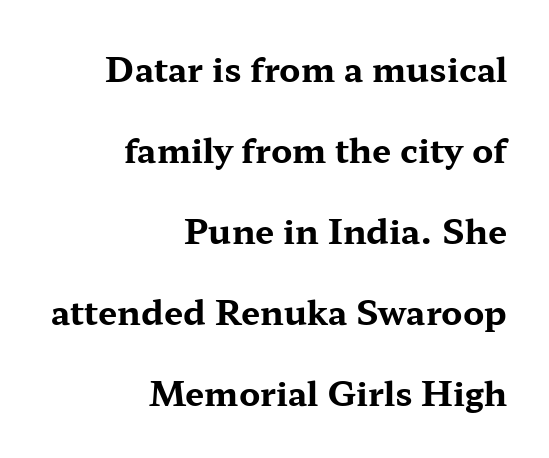
{"serif": "yes", "italic": "no", "bold": "yes", "weight": "bold", "width": "wide", "stroke_contrast": "medium", "x_height": "medium", "monospaced": "no", "underline": "no", "align": "right", "line_spacing": "loose", "line_spacing_ratio": 2.38, "letter_spacing": "normal", "letter_spacing_em": 0.0, "glyph_px": 34}
